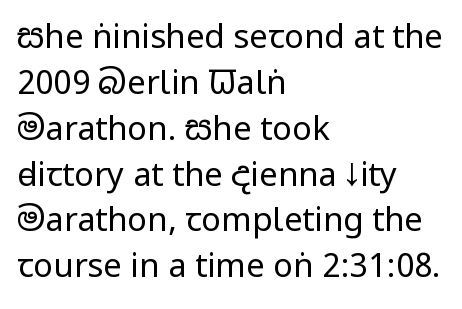
You can tell it's not italic because the verticals are truly vertical. The strip under each line holds only bare page. Spacing verdict: proportional, widths tailored to each character. Horizontal bands of white between lines are of average thickness.
